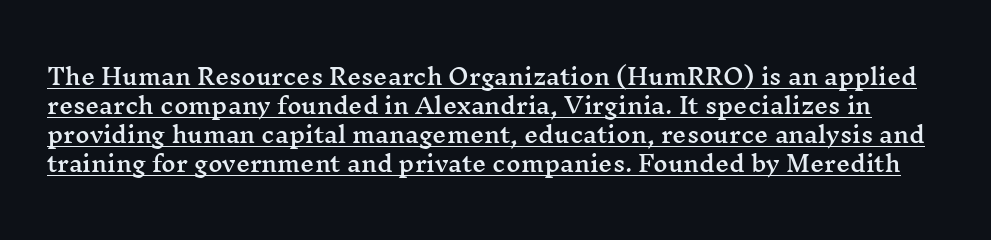
Posture: upright roman. A rule runs beneath these lines of type. Observe the ordinary spacing: letters are neighbours, not strangers. A typesetter would call this leading conventional body-copy spacing.
